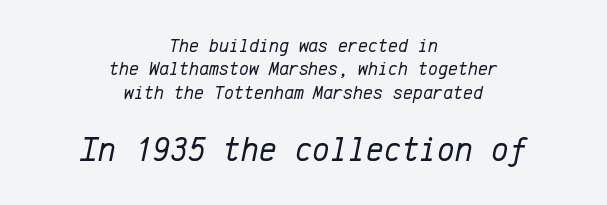
{"italic": "yes", "lean": "right", "slant_degrees": 12, "bold": "no", "weight": "regular", "width": "normal", "stroke_contrast": "low", "x_height": "medium", "monospaced": "yes", "underline": "no", "align": "center", "line_spacing_ratio": 1.23, "letter_spacing": "normal", "letter_spacing_em": 0.0, "larger_block": "second", "size_ratio": 1.79, "glyph_px": 34}
